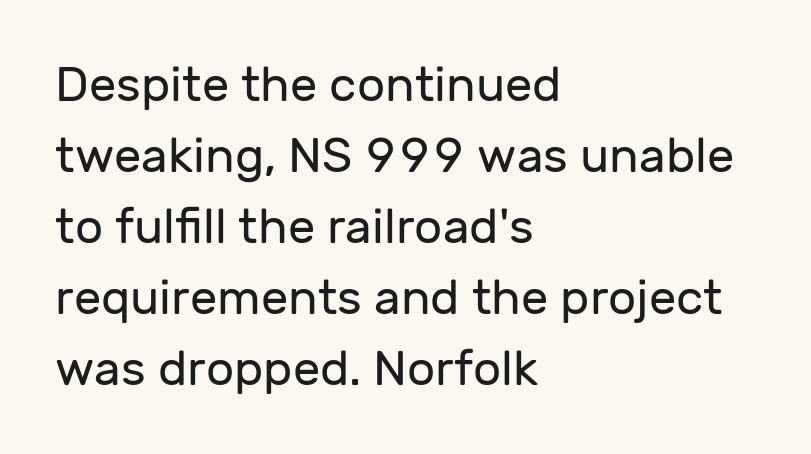
Q: Is the text bold? A: No.
Q: Is the text italic (slanted)? A: No, it is upright.
Q: Is the typeface a serif or a sans-serif typeface? A: Sans-serif.
Q: Is the text underlined? A: No.
Q: How is the paragraph aligned? A: Left-aligned.
Q: Is the spacing between letters normal or unusually wide? A: Normal.
Q: Is the spacing between lines tight, normal or loose? A: Normal.
Q: Width (condensed, normal, or wide)? A: Normal.
Q: Stroke contrast? A: Low.
Q: x-height? A: Medium.
Q: Monospaced? A: No.
